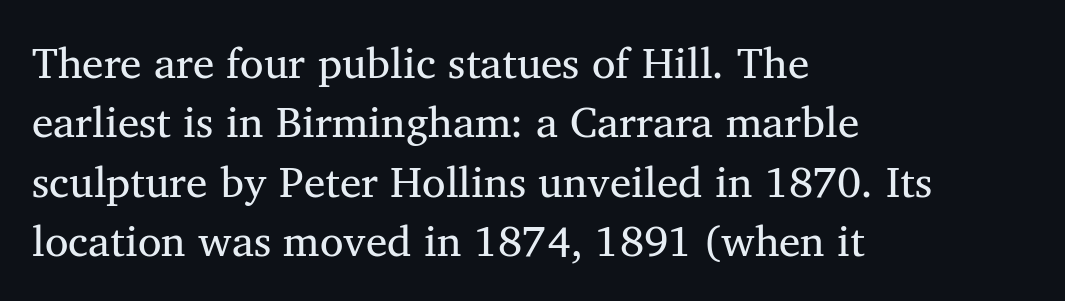
The image shows 43 px regular-weight serif type, upright; set left-aligned, normal line spacing (1.38x), normal letter spacing, not underlined; medium stroke contrast and a medium x-height.
